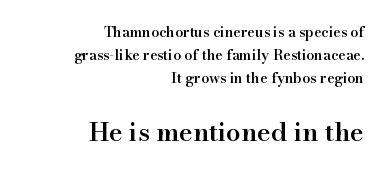
{"italic": "no", "bold": "semi", "underline": "no", "align": "right", "line_spacing": "normal", "line_spacing_ratio": 1.65, "letter_spacing": "normal", "letter_spacing_em": 0.0, "larger_block": "second", "size_ratio": 1.86, "glyph_px": 26}
